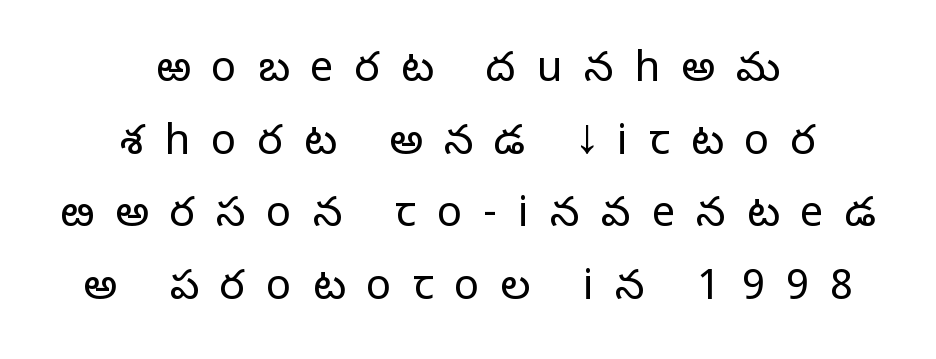
The image shows 42 px light sans-serif type, upright; set centered, line spacing 1.73x, unusually wide letter spacing (+0.5 em), not underlined; low stroke contrast and a medium x-height.
